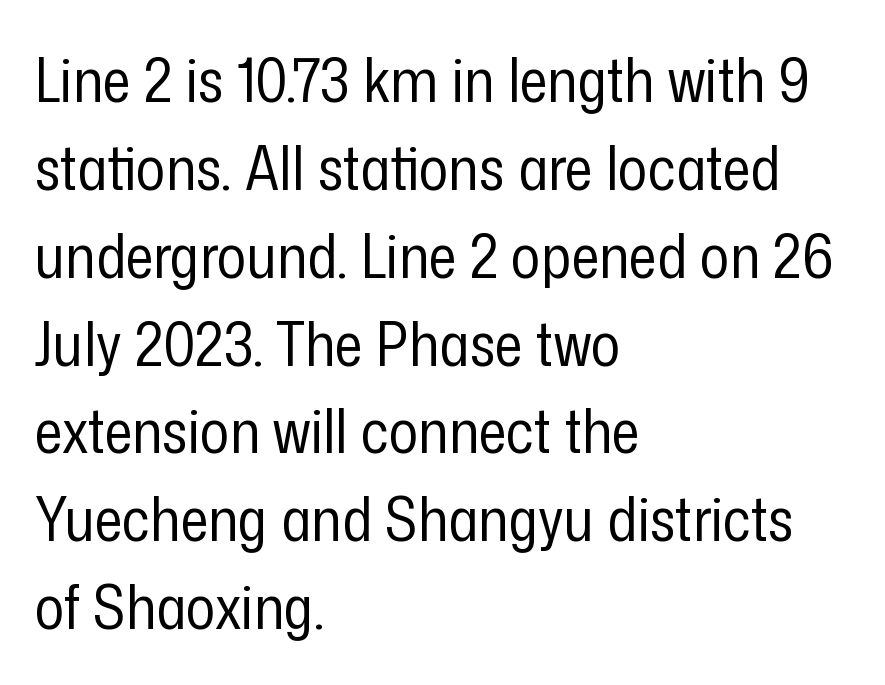
{"serif": "no", "italic": "no", "bold": "no", "weight": "regular", "width": "condensed", "stroke_contrast": "low", "x_height": "medium", "monospaced": "no", "underline": "no", "align": "left", "line_spacing": "normal", "line_spacing_ratio": 1.44, "letter_spacing": "normal", "letter_spacing_em": 0.0, "glyph_px": 61}
